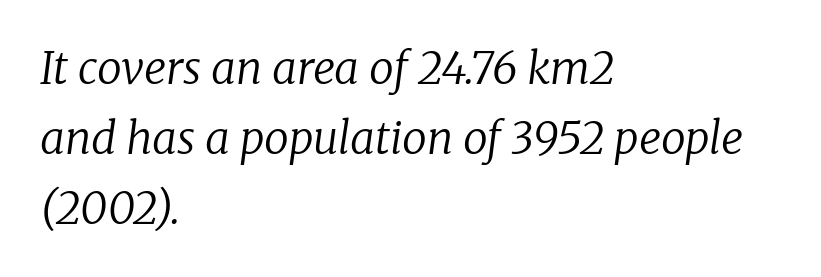
{"serif": "yes", "italic": "yes", "lean": "right", "slant_degrees": 8, "bold": "no", "weight": "regular", "width": "normal", "stroke_contrast": "low", "x_height": "medium", "monospaced": "no", "underline": "no", "align": "left", "line_spacing": "normal", "line_spacing_ratio": 1.59, "letter_spacing": "normal", "letter_spacing_em": 0.0, "glyph_px": 44}
